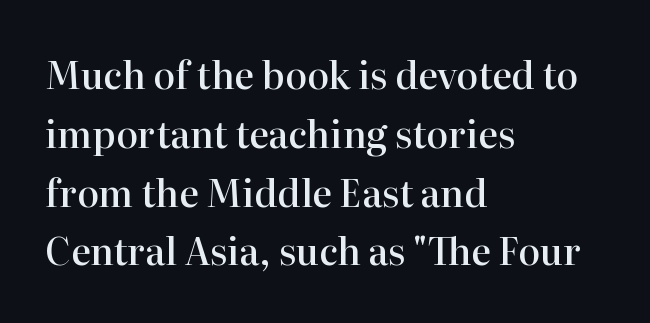
The image shows 37 px semibold serif type, upright; set left-aligned, normal line spacing (1.59x), normal letter spacing, not underlined; high stroke contrast and a medium x-height.
